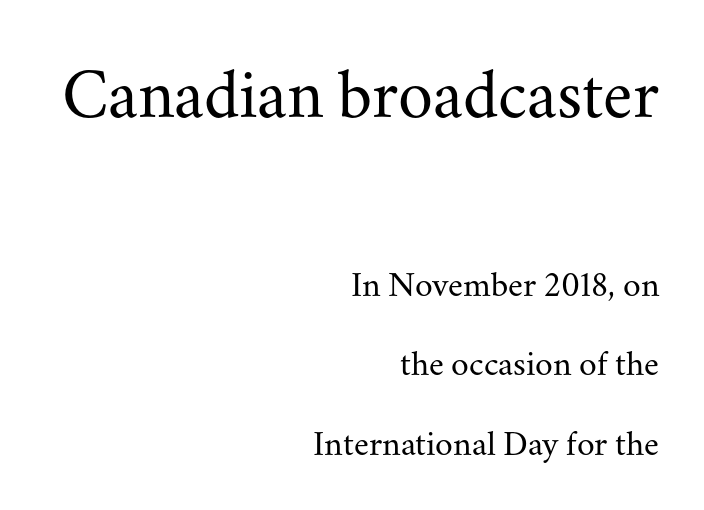
Q: Is the text bold? A: No.
Q: Is the text italic (slanted)? A: No, it is upright.
Q: Is the typeface a serif or a sans-serif typeface? A: Serif.
Q: Is the text underlined? A: No.
Q: How is the paragraph aligned? A: Right-aligned.
Q: Is the spacing between letters normal or unusually wide? A: Normal.
Q: Is the spacing between lines tight, normal or loose? A: Loose.
Q: Which block of text is set in a larger size, the first (top) or the second (bottom)? A: The first (top) one.
Q: Width (condensed, normal, or wide)? A: Normal.
Q: Stroke contrast? A: Medium.
Q: x-height? A: Small.
Q: Monospaced? A: No.
